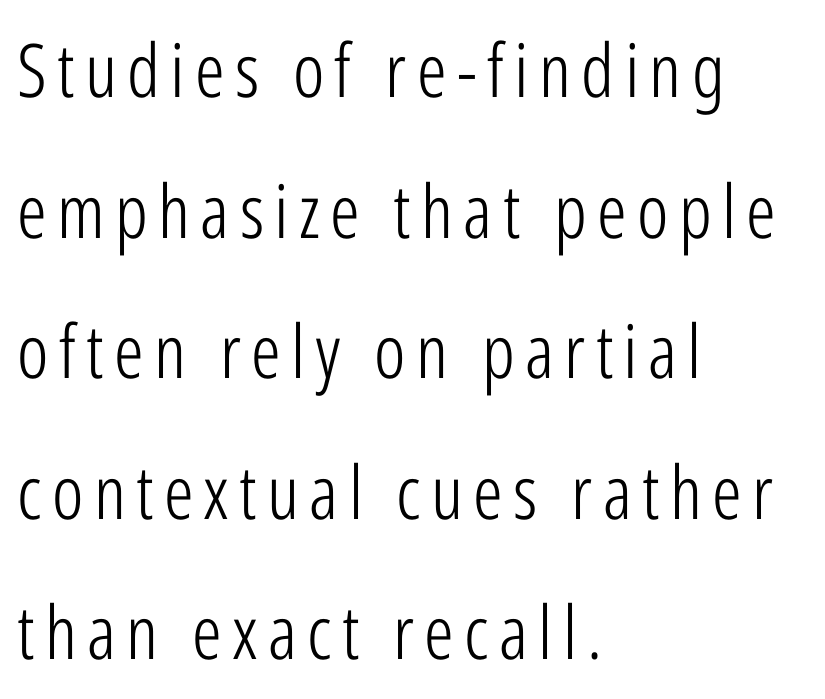
Q: Is the text bold? A: No.
Q: Is the text italic (slanted)? A: No, it is upright.
Q: Is the typeface a serif or a sans-serif typeface? A: Sans-serif.
Q: Is the text underlined? A: No.
Q: How is the paragraph aligned? A: Left-aligned.
Q: Is the spacing between lines tight, normal or loose? A: Loose.
Q: Width (condensed, normal, or wide)? A: Condensed.
Q: Stroke contrast? A: Low.
Q: x-height? A: Medium.
Q: Monospaced? A: No.
